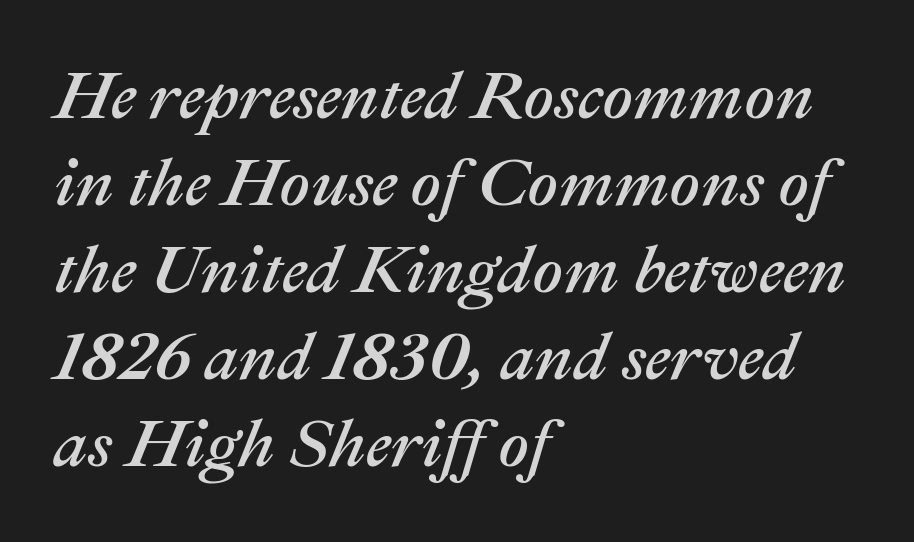
If you drew a ruler down the left edge, every line would touch it. Is this a fixed-width face? No — the glyphs have proportional, varying widths. Whoever set this chose a conventional vertical rhythm. The passage shown is not underscored anywhere. Look at the tracking — it's just the regular setting, nothing added.
